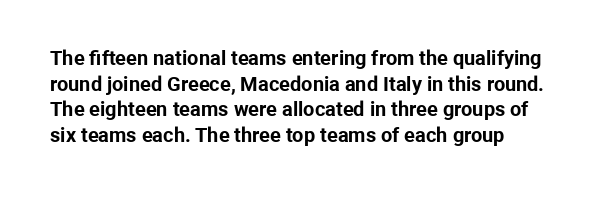
The image shows 20 px bold type, upright; set normal line spacing (1.28x), normal letter spacing, not underlined.
